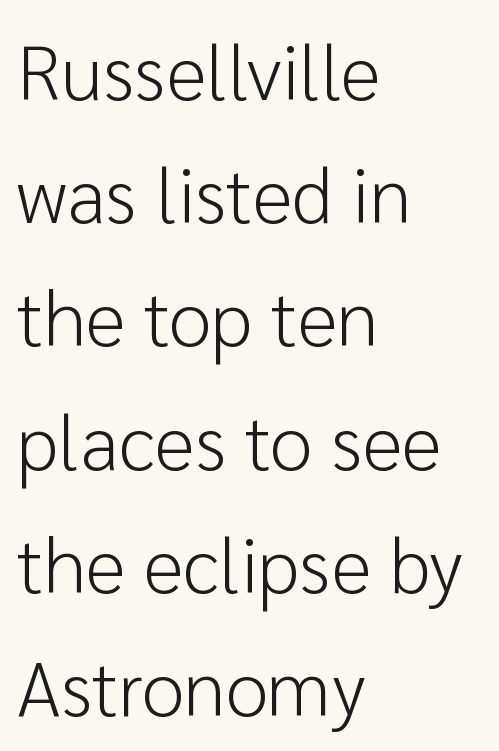
Q: Is the text bold? A: No.
Q: Is the text italic (slanted)? A: No, it is upright.
Q: Is the typeface a serif or a sans-serif typeface? A: Sans-serif.
Q: Is the text underlined? A: No.
Q: How is the paragraph aligned? A: Left-aligned.
Q: Is the spacing between letters normal or unusually wide? A: Normal.
Q: Is the spacing between lines tight, normal or loose? A: Normal.
Q: Width (condensed, normal, or wide)? A: Normal.
Q: Stroke contrast? A: Low.
Q: x-height? A: Medium.
Q: Monospaced? A: No.
